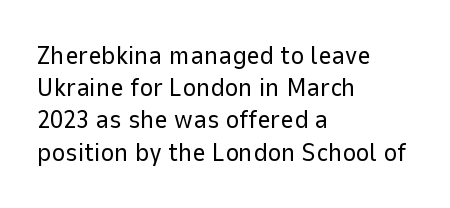
{"italic": "no", "bold": "no", "underline": "no", "align": "left", "line_spacing_ratio": 1.24, "letter_spacing": "normal", "letter_spacing_em": 0.0, "glyph_px": 26}
